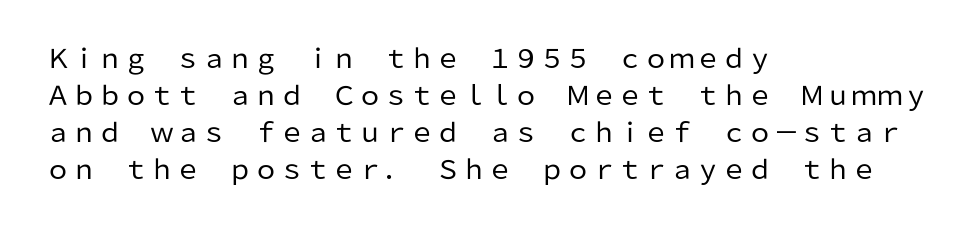
The image shows 26 px text type, upright; set left-aligned, normal line spacing (1.42x), normal letter spacing, not underlined.
